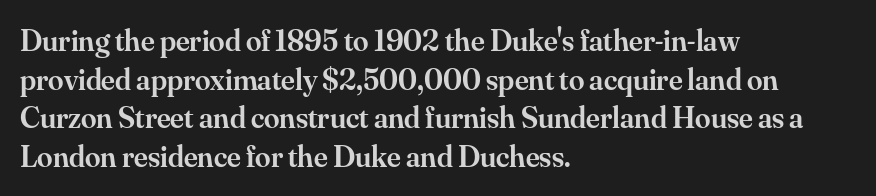
The image shows 31 px semibold serif type, upright; set left-aligned, normal line spacing (1.25x), normal letter spacing, not underlined; medium stroke contrast and a small x-height.
